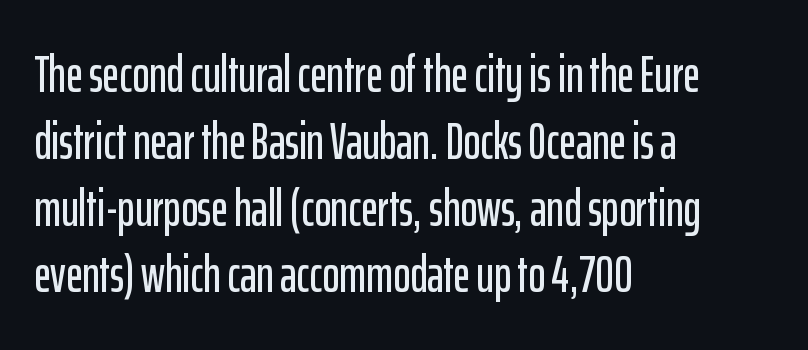
Look at the bottom of the vertical strokes: they stop flat, with no serifs. Rows of type keep a routine distance in the vertical direction. Bare-footed words on every line. In terms of posture, this sample is upright.
